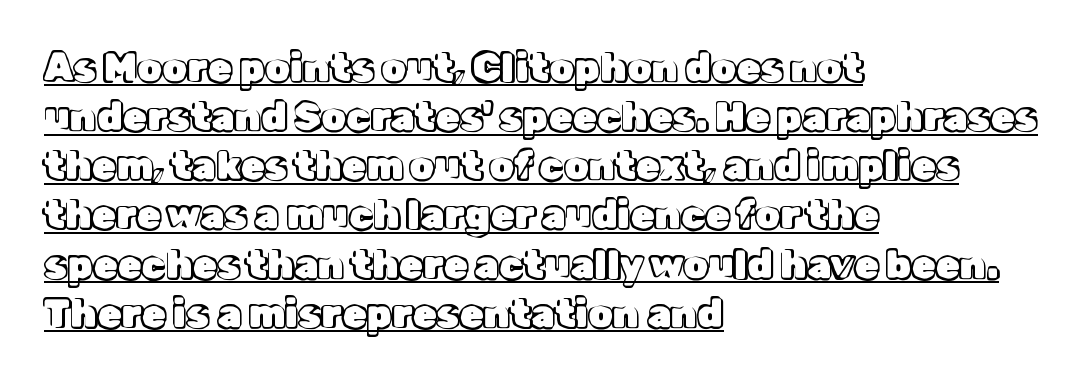
{"italic": "no", "width": "normal", "x_height": "medium", "monospaced": "no", "underline": "yes", "align": "left", "line_spacing": "normal", "line_spacing_ratio": 1.26, "letter_spacing": "normal", "letter_spacing_em": 0.0, "glyph_px": 39}
